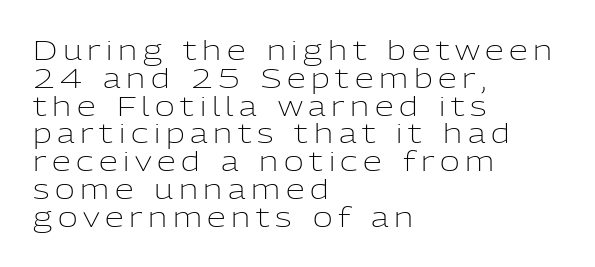
Q: Is the text bold? A: No.
Q: Is the text italic (slanted)? A: No, it is upright.
Q: Is the text underlined? A: No.
Q: How is the paragraph aligned? A: Left-aligned.
Q: Is the spacing between letters normal or unusually wide? A: Unusually wide.
Q: Is the spacing between lines tight, normal or loose? A: Tight.
